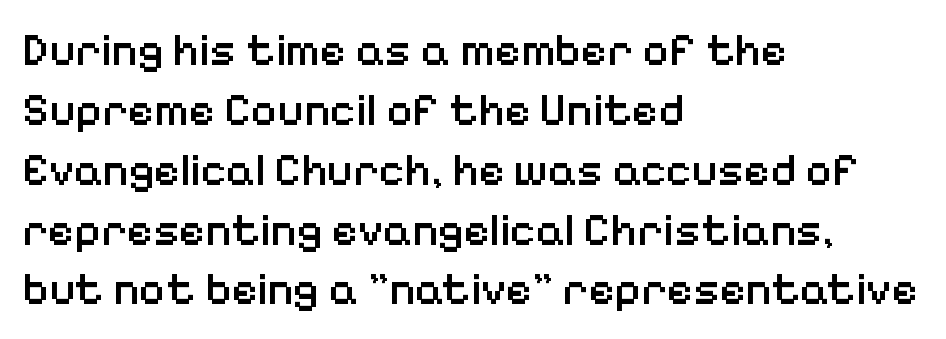
Firm but not heavy-handed strokes: this text is semibold. Left-aligned paragraph, ragged on the right. Rule under the text: the space is simply empty. Vertical spacing — default. What kind of face is this? One without serifs — a sans.
